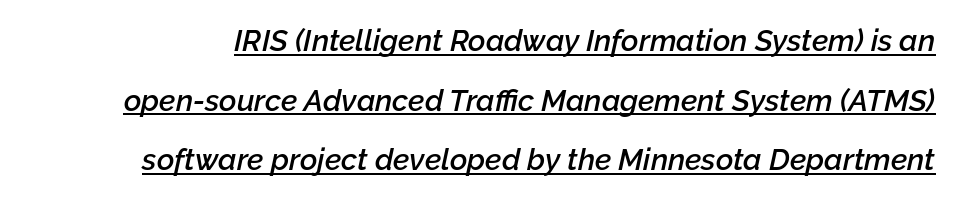
The image shows 30 px semibold type, italic (leaning right); set loose line spacing (1.99x), normal letter spacing, underlined; low stroke contrast and a medium x-height.
